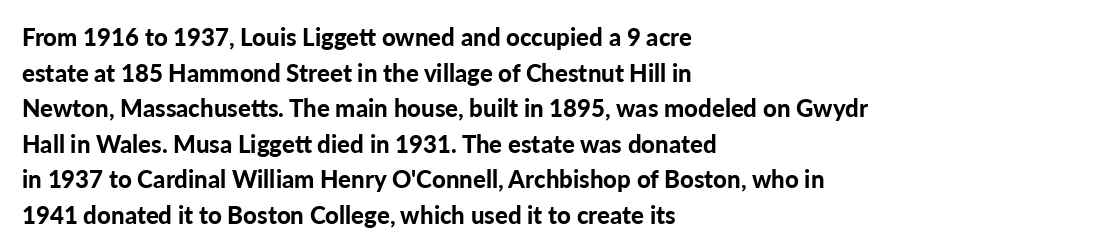
Its strokes are broad and dark, the hallmark of bold type. Short and long lines alike share a common starting point at left. Reading down the column, the eye jumps a familiar distance to each next line. Bare-footed words on every line.
